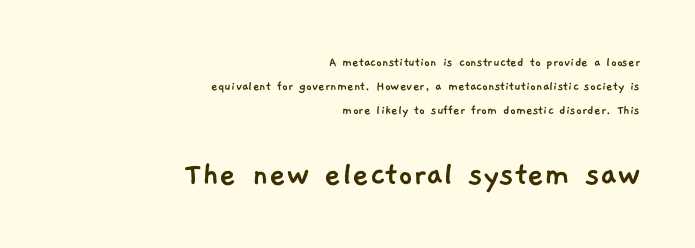
The image shows 36 px sans-serif type; set right-aligned, line spacing 1.71x, normal letter spacing, not underlined; the second (bottom) block is 2.57x larger; low stroke contrast and a medium x-height.
